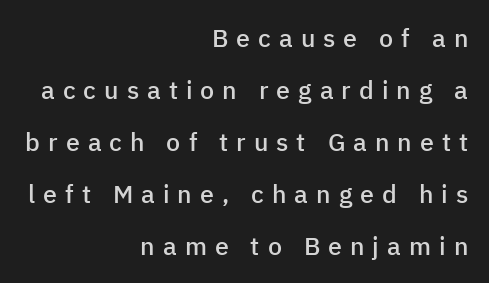
{"italic": "no", "bold": "semi", "underline": "no", "align": "right", "line_spacing": "loose", "line_spacing_ratio": 2.08, "letter_spacing": "wide", "letter_spacing_em": 0.32, "glyph_px": 25}
